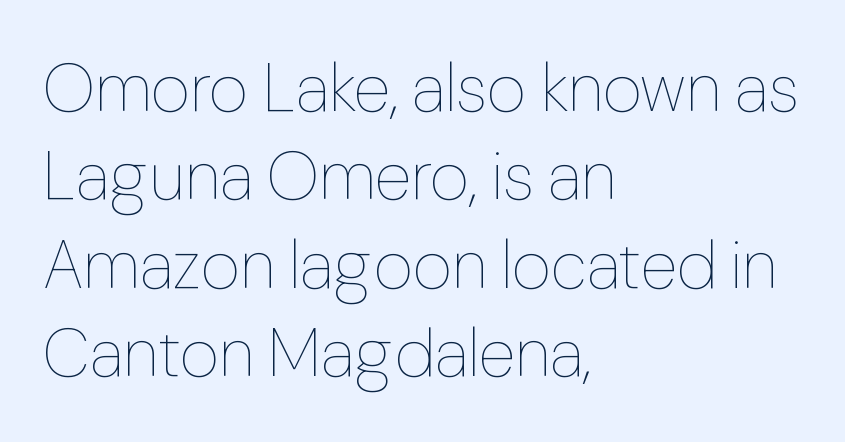
{"italic": "no", "bold": "no", "weight": "thin", "width": "normal", "stroke_contrast": "low", "x_height": "medium", "monospaced": "no", "underline": "no", "align": "left", "line_spacing": "normal", "line_spacing_ratio": 1.3, "letter_spacing": "normal", "letter_spacing_em": 0.0, "glyph_px": 68}
